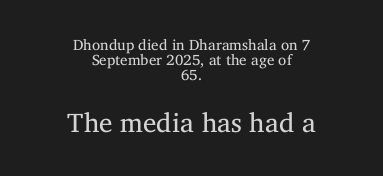
{"italic": "no", "bold": "no", "underline": "no", "align": "center", "line_spacing": "tight", "line_spacing_ratio": 1.0, "letter_spacing": "normal", "letter_spacing_em": 0.0, "larger_block": "second", "size_ratio": 1.8, "glyph_px": 27}
